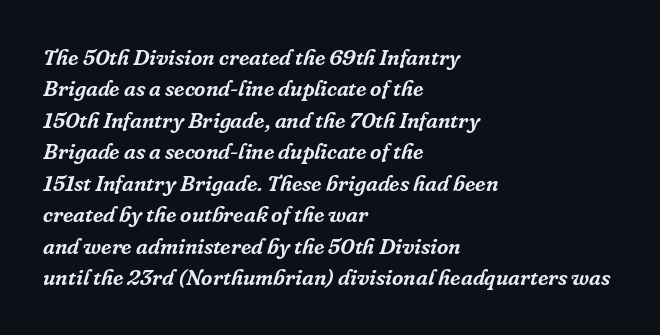
The tracking reads as untouched default to a designer's eye. How would I describe the line gaps? Plain and ordinary. Does the lettering tilt? It does — this is italic. Unmarked baselines from the first word to the last. The paragraph has a hard left edge and a soft right edge.
